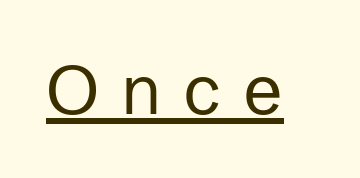
The image shows 69 px regular-weight sans-serif type, upright; set unusually wide letter spacing (+0.32 em), underlined; low stroke contrast and a medium x-height.
